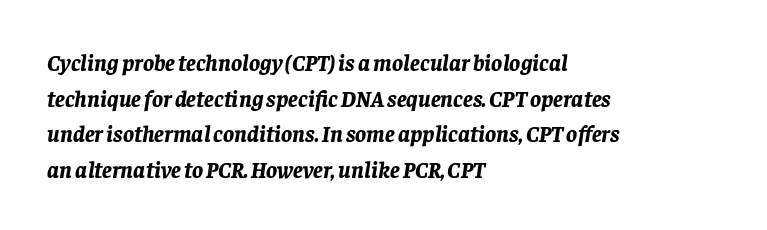
Q: Is the text bold? A: Yes.
Q: Is the text italic (slanted)? A: Yes, it leans right by about 8 degrees.
Q: Is the text underlined? A: No.
Q: How is the paragraph aligned? A: Left-aligned.
Q: Is the spacing between letters normal or unusually wide? A: Normal.
Q: Is the spacing between lines tight, normal or loose? A: Normal.
